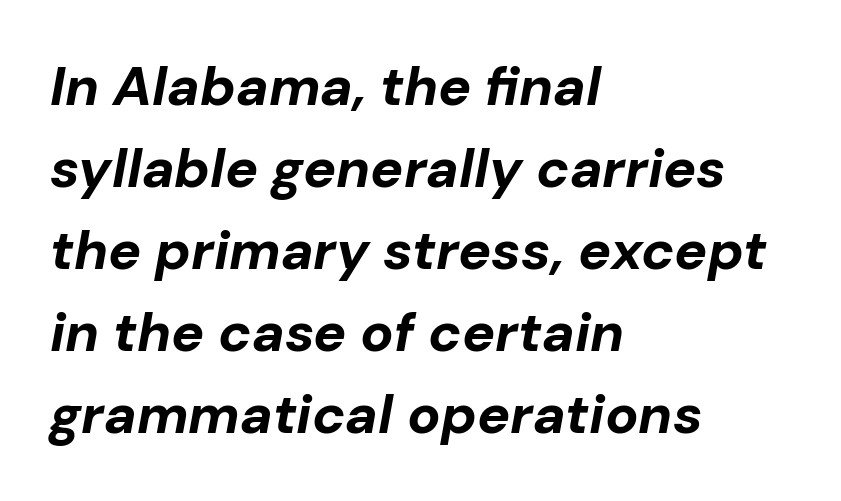
The leading is moderate, giving the passage an even texture. Chunky letters — that's bold for sure. Students, note that the glyphs here touch the page at normal intervals. The glyphs look as if they've been sheared to an angle.
